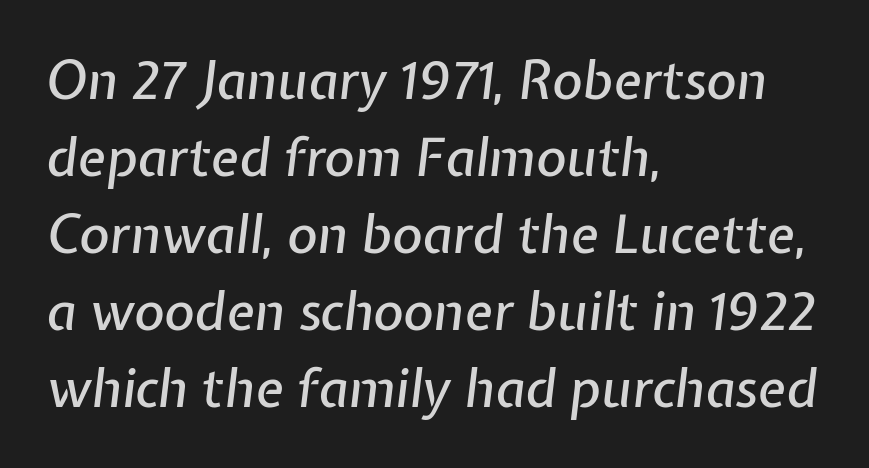
{"italic": "yes", "lean": "right", "slant_degrees": 7, "width": "normal", "stroke_contrast": "low", "x_height": "medium", "monospaced": "no", "underline": "no", "align": "left", "line_spacing": "normal", "line_spacing_ratio": 1.48, "letter_spacing": "normal", "letter_spacing_em": 0.0, "glyph_px": 52}
